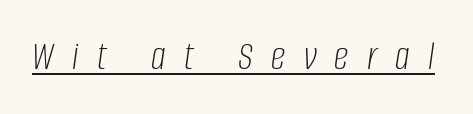
The image shows 41 px light, condensed type, italic (leaning right); set unusually wide letter spacing (+0.45 em), underlined; low stroke contrast and a large x-height.
